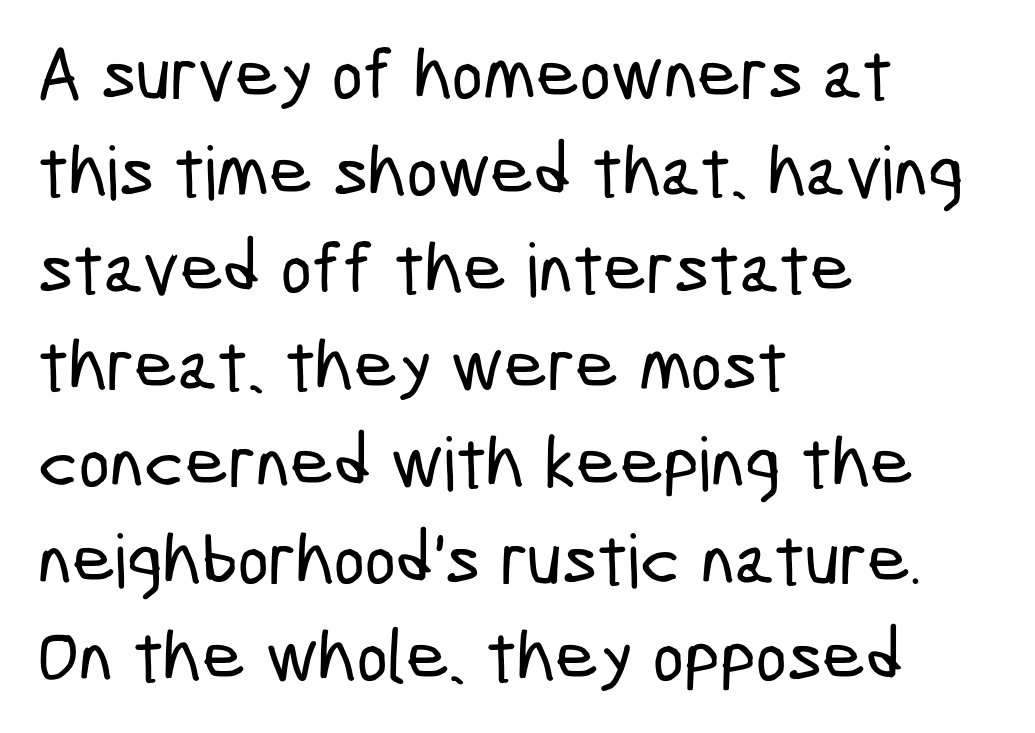
The image shows 74 px condensed sans-serif type; set left-aligned, normal line spacing (1.31x), normal letter spacing, not underlined; low stroke contrast and a medium x-height.
